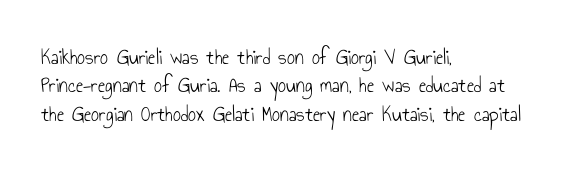
Q: Is the text bold? A: No.
Q: Is the text italic (slanted)? A: No, it is upright.
Q: Is the text underlined? A: No.
Q: How is the paragraph aligned? A: Left-aligned.
Q: Is the spacing between letters normal or unusually wide? A: Normal.
Q: Is the spacing between lines tight, normal or loose? A: Normal.
